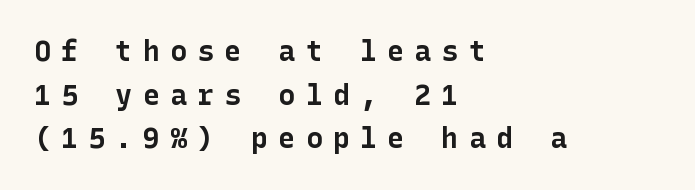
Q: Is the text bold? A: Yes.
Q: Is the text italic (slanted)? A: No, it is upright.
Q: Is the typeface a serif or a sans-serif typeface? A: Sans-serif.
Q: Is the text underlined? A: No.
Q: How is the paragraph aligned? A: Left-aligned.
Q: Is the spacing between letters normal or unusually wide? A: Unusually wide.
Q: Is the spacing between lines tight, normal or loose? A: Normal.
Q: Width (condensed, normal, or wide)? A: Normal.
Q: Stroke contrast? A: Low.
Q: x-height? A: Medium.
